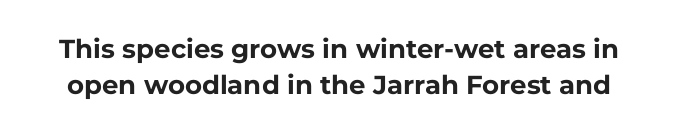
Q: Is the text bold? A: Yes.
Q: Is the text italic (slanted)? A: No, it is upright.
Q: Is the text underlined? A: No.
Q: Is the spacing between letters normal or unusually wide? A: Normal.
Q: Is the spacing between lines tight, normal or loose? A: Normal.
